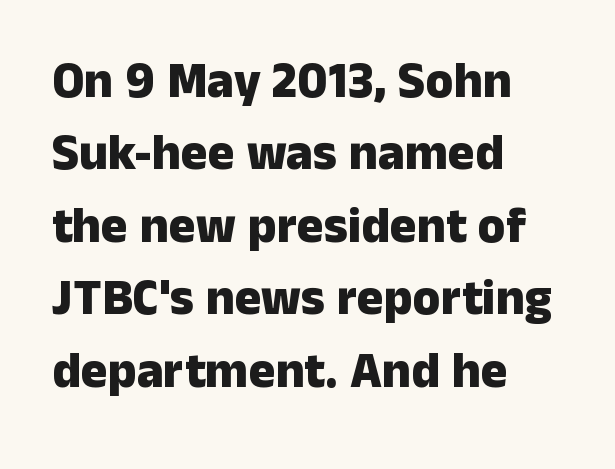
The vertical gap from one line to the next is medium. Plain, unruled lines of type. Compared with a centered layout, this one pins lines to the left instead. The type sits square on the baseline with zero lean. This sample has the flowing, uneven cadence of proportional lettering. The font family rendered here belongs to the sans-serif group.
